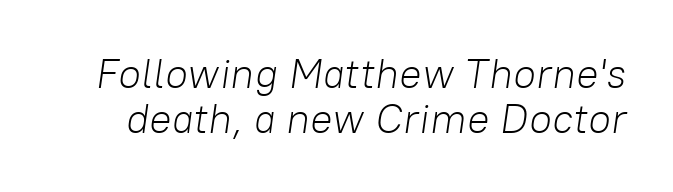
Q: Is the text bold? A: No.
Q: Is the text italic (slanted)? A: Yes, it leans right by about 8 degrees.
Q: Is the text underlined? A: No.
Q: Is the spacing between letters normal or unusually wide? A: Normal.
Q: Is the spacing between lines tight, normal or loose? A: Tight.
Q: Width (condensed, normal, or wide)? A: Normal.
Q: Stroke contrast? A: Low.
Q: x-height? A: Medium.
Q: Monospaced? A: No.
